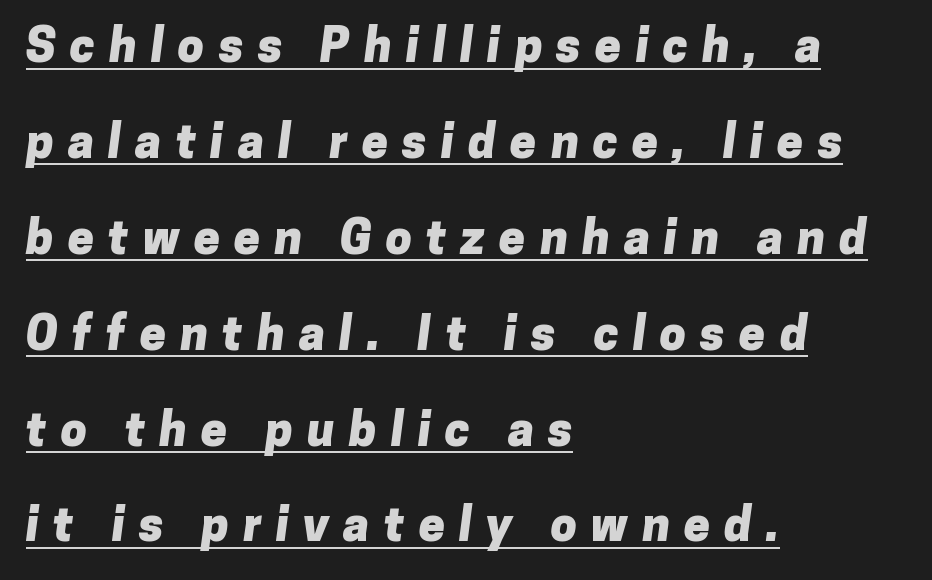
The image shows 47 px heavy sans-serif type; set left-aligned, loose line spacing (2.04x), unusually wide letter spacing (+0.3 em), underlined; low stroke contrast and a medium x-height.
